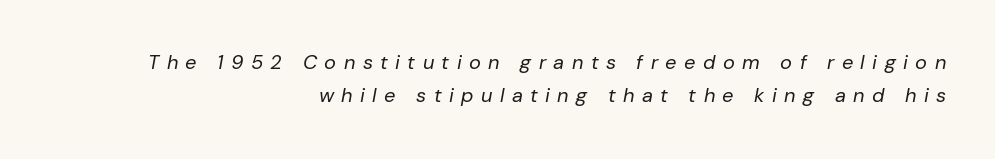
Q: Is the text bold? A: No.
Q: Is the text italic (slanted)? A: Yes, it leans right by about 10 degrees.
Q: Is the text underlined? A: No.
Q: How is the paragraph aligned? A: Right-aligned.
Q: Is the spacing between letters normal or unusually wide? A: Unusually wide.
Q: Is the spacing between lines tight, normal or loose? A: Normal.
